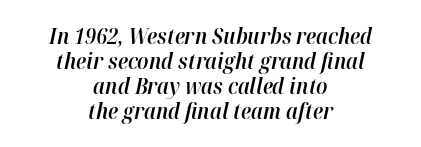
{"italic": "yes", "lean": "right", "slant_degrees": 12, "bold": "semi", "underline": "no", "align": "center", "line_spacing": "tight", "line_spacing_ratio": 1.14, "letter_spacing": "normal", "letter_spacing_em": 0.0, "glyph_px": 22}
